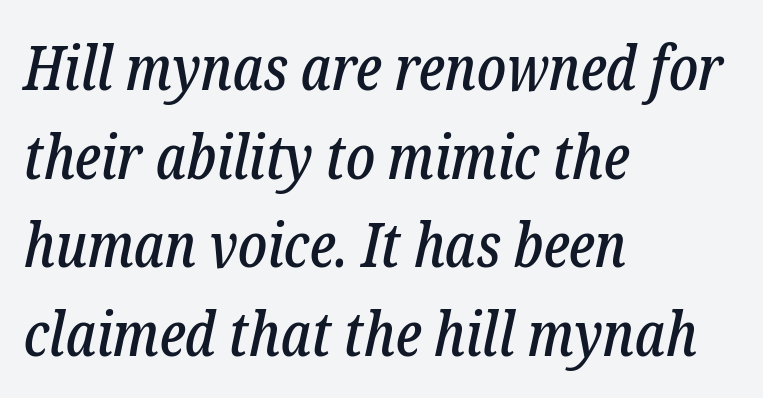
Underline: absent. The rendering uses natural spacing where letterforms have individual widths. The type family on display is of the serif kind. This rendering uses left alignment, leaving the right contour irregular. This sample uses plain, unmodified letter spacing.
